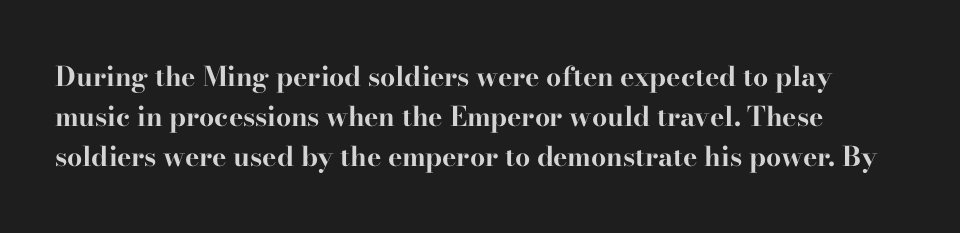
The strokes are fattened all the way to bold. A roman cut, with each character standing at attention. Only glyphs here, with clear space below each row. Regarding leading, the lines here are spaced in the standard way. The type is set solid horizontally, with unmodified tracking.
